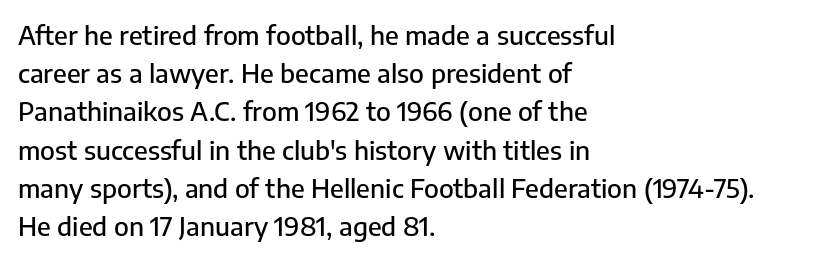
Glance below the letters and you will spot only blank space. Interline gaps are of average width in this sample. The type sits square on the baseline with zero lean. The text block is weighted toward the left margin, trailing off unevenly rightward. These lines keep a tight, regular rhythm from letter to letter.
